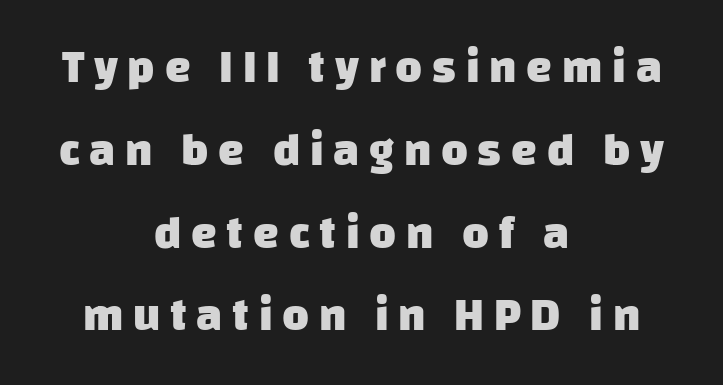
{"serif": "no", "bold": "yes", "weight": "heavy", "width": "normal", "stroke_contrast": "low", "x_height": "large", "monospaced": "no", "underline": "no", "align": "center", "line_spacing_ratio": 1.8, "letter_spacing": "wide", "letter_spacing_em": 0.21, "glyph_px": 46}
